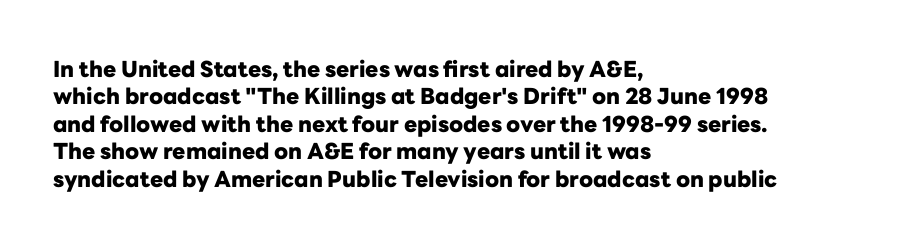
Only glyphs here, with clear space below each row. The type sits square on the baseline with zero lean. Short note: letters normally spaced. Summary of vertical rhythm: regular, with standard interline spacing. Thick stems and heavy bowls — unmistakably bold. Short and long lines alike share a common starting point at left.
